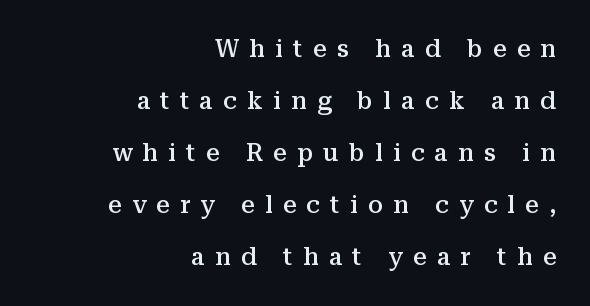
Q: Is the text bold? A: Semi-bold.
Q: Is the text italic (slanted)? A: No, it is upright.
Q: Is the text underlined? A: No.
Q: How is the paragraph aligned? A: Right-aligned.
Q: Is the spacing between letters normal or unusually wide? A: Unusually wide.
Q: Is the spacing between lines tight, normal or loose? A: Loose.
